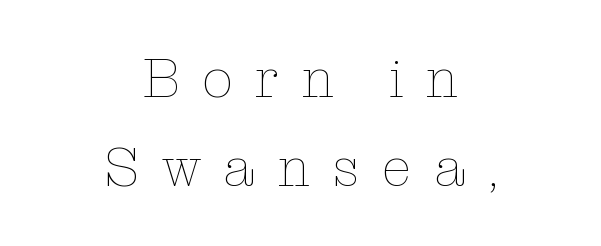
Q: Is the text bold? A: No.
Q: Is the text italic (slanted)? A: No, it is upright.
Q: Is the text underlined? A: No.
Q: How is the paragraph aligned? A: Centered.
Q: Is the spacing between letters normal or unusually wide? A: Unusually wide.
Q: Is the spacing between lines tight, normal or loose? A: Normal.
Q: Width (condensed, normal, or wide)? A: Normal.
Q: Stroke contrast? A: Low.
Q: x-height? A: Medium.
Q: Monospaced? A: No.
